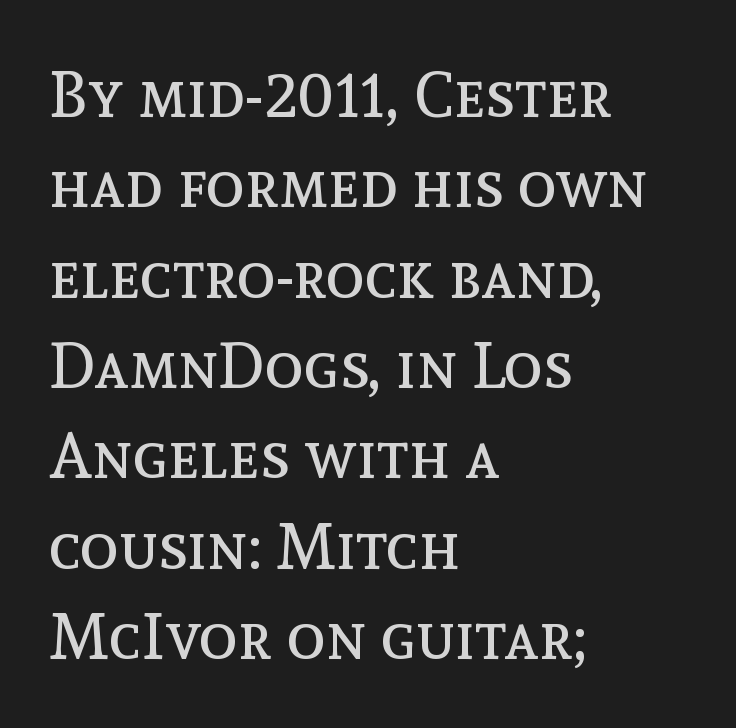
Q: Is the text bold? A: No.
Q: Is the text italic (slanted)? A: No, it is upright.
Q: Is the text underlined? A: No.
Q: How is the paragraph aligned? A: Left-aligned.
Q: Is the spacing between letters normal or unusually wide? A: Normal.
Q: Is the spacing between lines tight, normal or loose? A: Normal.
Q: Width (condensed, normal, or wide)? A: Normal.
Q: x-height? A: Medium.
Q: Monospaced? A: No.
